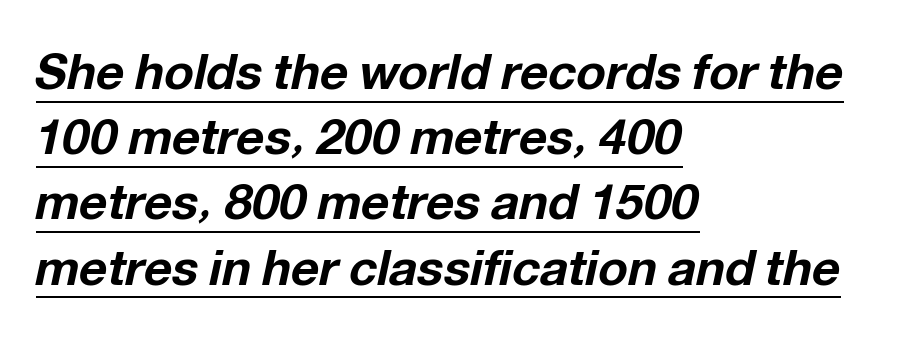
{"italic": "yes", "lean": "right", "slant_degrees": 12, "bold": "yes", "weight": "bold", "width": "normal", "stroke_contrast": "low", "x_height": "medium", "monospaced": "no", "underline": "yes", "align": "left", "line_spacing": "normal", "line_spacing_ratio": 1.33, "letter_spacing": "normal", "letter_spacing_em": 0.0, "glyph_px": 49}
